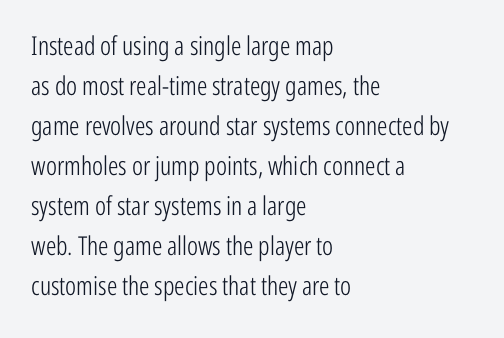
Q: Is the text bold? A: No.
Q: Is the text italic (slanted)? A: No, it is upright.
Q: Is the text underlined? A: No.
Q: How is the paragraph aligned? A: Left-aligned.
Q: Is the spacing between letters normal or unusually wide? A: Normal.
Q: Is the spacing between lines tight, normal or loose? A: Normal.
